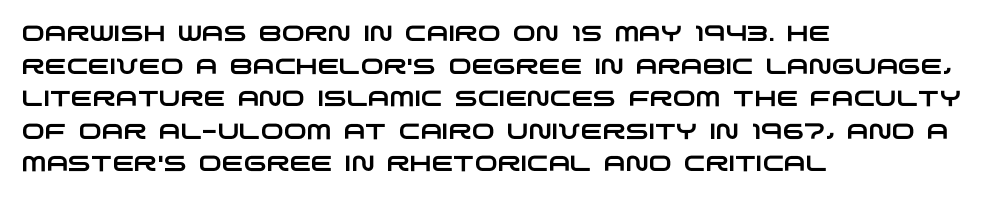
{"underline": "no", "align": "left", "line_spacing": "normal", "line_spacing_ratio": 1.48, "letter_spacing": "normal", "letter_spacing_em": 0.0, "glyph_px": 22}
